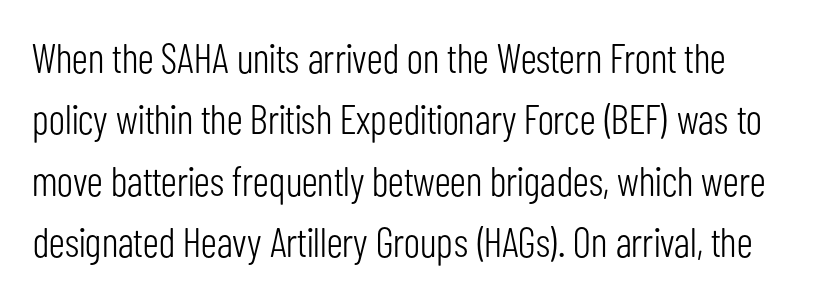
The image shows 41 px light, condensed sans-serif type, upright; set normal line spacing (1.5x), normal letter spacing, not underlined; low stroke contrast and a medium x-height.
